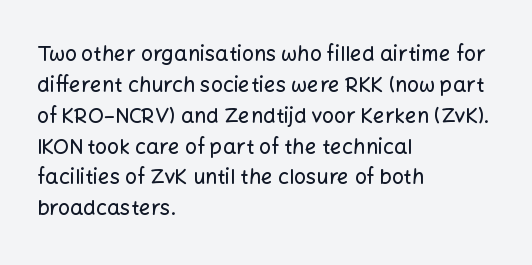
{"italic": "no", "underline": "no", "align": "left", "line_spacing": "normal", "line_spacing_ratio": 1.47, "letter_spacing": "normal", "letter_spacing_em": 0.0, "glyph_px": 21}
